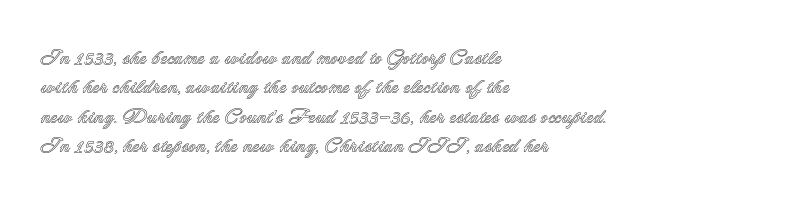
If you drew a ruler down the left edge, every line would touch it. The foot of each line stays bare and open. What's the leading like? Ordinary, nothing unusual. Observe the ordinary spacing: letters are neighbours, not strangers.
